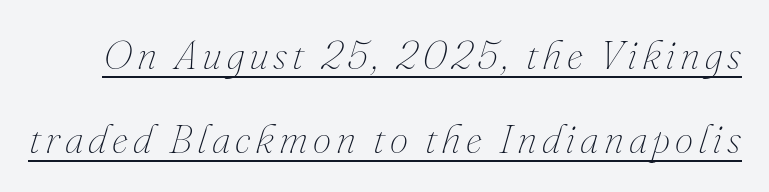
Q: Is the text bold? A: No.
Q: Is the text italic (slanted)? A: Yes, it leans right by about 16 degrees.
Q: Is the text underlined? A: Yes.
Q: Is the spacing between lines tight, normal or loose? A: Loose.
Q: Width (condensed, normal, or wide)? A: Normal.
Q: Stroke contrast? A: Medium.
Q: x-height? A: Small.
Q: Monospaced? A: No.
